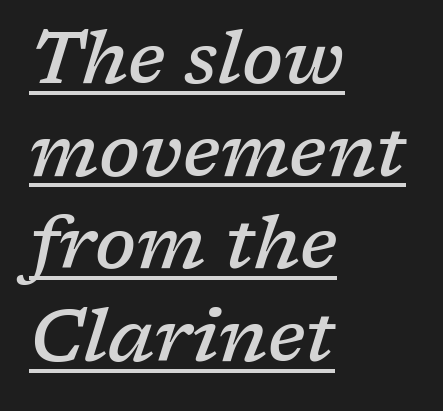
The image shows 73 px semibold serif type, italic (leaning right); set left-aligned, normal line spacing (1.27x), normal letter spacing, underlined; low stroke contrast and a medium x-height.
